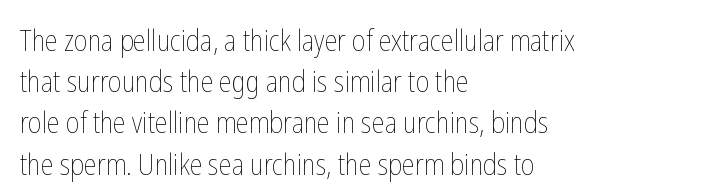
The image shows 29 px thin, condensed type, upright; set left-aligned, normal line spacing (1.42x), normal letter spacing, not underlined; low stroke contrast and a medium x-height.
